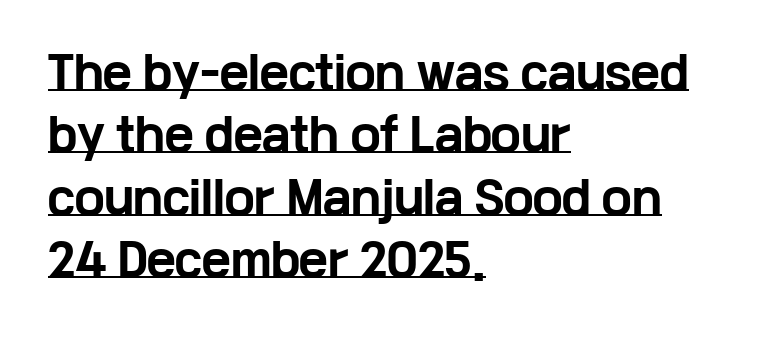
The passage shown stacks its lines at a standard gap. Vertical strokes here are truly vertical. Chunky letters — that's bold for sure. A student would call this left alignment; a typographer would say flush left, rag right.
